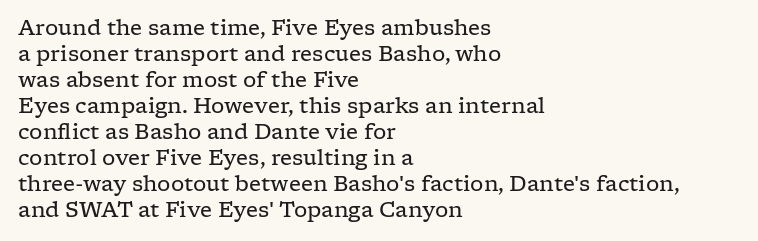
The image shows 21 px text type, upright; set left-aligned, line spacing 1.24x, normal letter spacing, not underlined.
